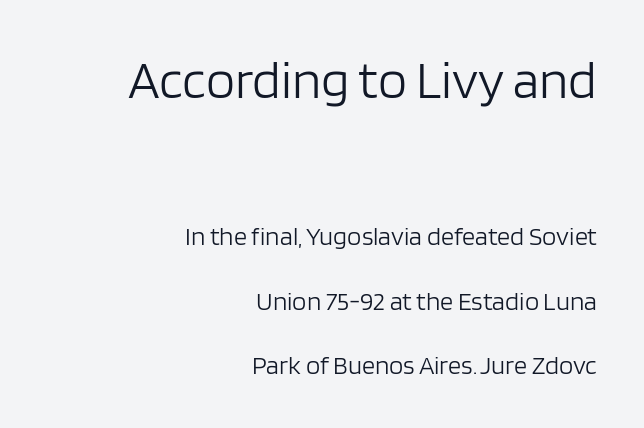
These lines stand farther apart than default settings would place them. Stroke thickness stays within the range of a standard reading face or lighter. Is this a sans? Yes — the strokes have no serifs. Think of a printed novel: that variable character pitch is what you see here. These lines were composed using upright roman letters.
